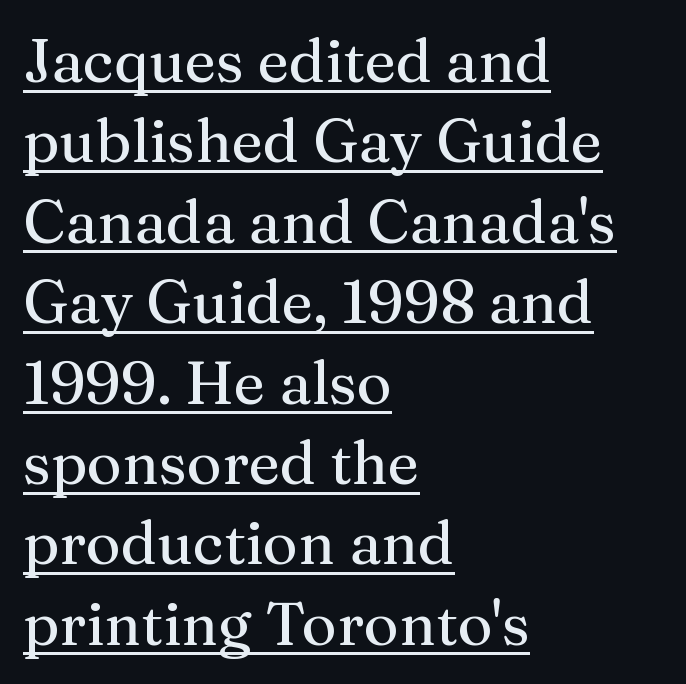
Q: Is the text italic (slanted)? A: No, it is upright.
Q: Is the typeface a serif or a sans-serif typeface? A: Serif.
Q: Is the text underlined? A: Yes.
Q: How is the paragraph aligned? A: Left-aligned.
Q: Is the spacing between letters normal or unusually wide? A: Normal.
Q: Is the spacing between lines tight, normal or loose? A: Normal.
Q: Width (condensed, normal, or wide)? A: Normal.
Q: Stroke contrast? A: Medium.
Q: x-height? A: Medium.
Q: Monospaced? A: No.
